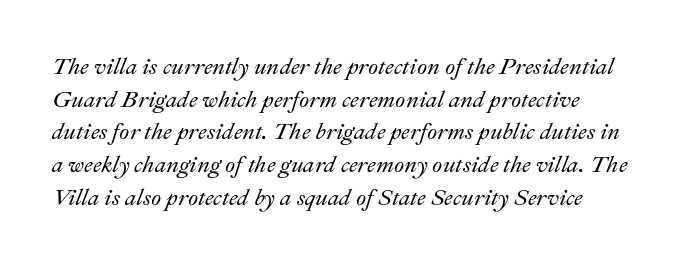
{"italic": "yes", "lean": "right", "slant_degrees": 22, "underline": "no", "line_spacing": "normal", "line_spacing_ratio": 1.42, "letter_spacing": "normal", "letter_spacing_em": 0.0, "glyph_px": 23}
